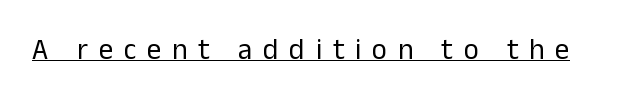
Nope, not italic — everything's standing straight. Is this a fixed-width face? No — the glyphs have proportional, varying widths. Stroke terminals: plain, sans-serif. The gaps between neighbouring characters are conspicuously large. On a weight scale, this lands at 450 or below. Underline: present.
